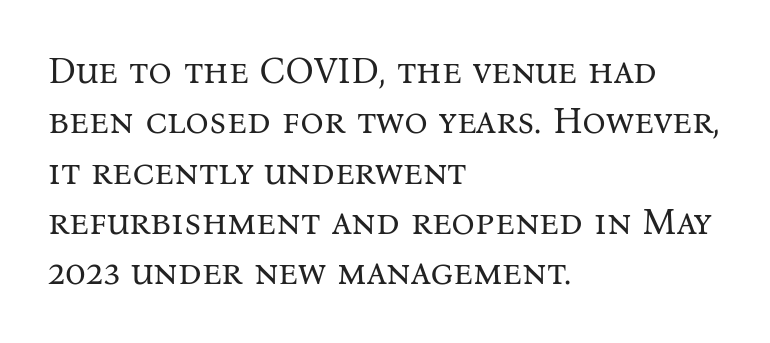
{"serif": "yes", "italic": "no", "bold": "no", "weight": "regular", "width": "normal", "stroke_contrast": "medium", "x_height": "medium", "monospaced": "no", "underline": "no", "align": "left", "line_spacing": "normal", "line_spacing_ratio": 1.36, "letter_spacing": "normal", "letter_spacing_em": 0.0, "glyph_px": 37}
